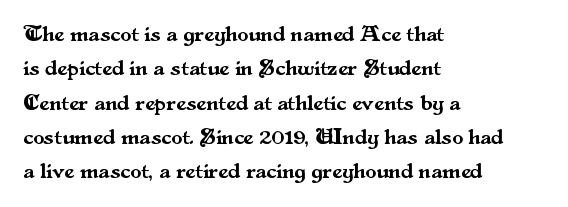
{"italic": "no", "underline": "no", "align": "left", "line_spacing": "normal", "line_spacing_ratio": 1.56, "letter_spacing": "normal", "letter_spacing_em": 0.0, "glyph_px": 22}
